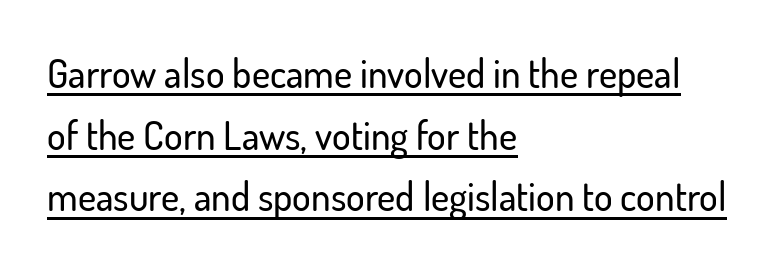
Glance below the letters and you will spot a drawn line. If you drew a ruler down the left edge, every line would touch it. Summary of vertical rhythm: regular, with standard interline spacing. Spacing verdict: proportional, widths tailored to each character.
